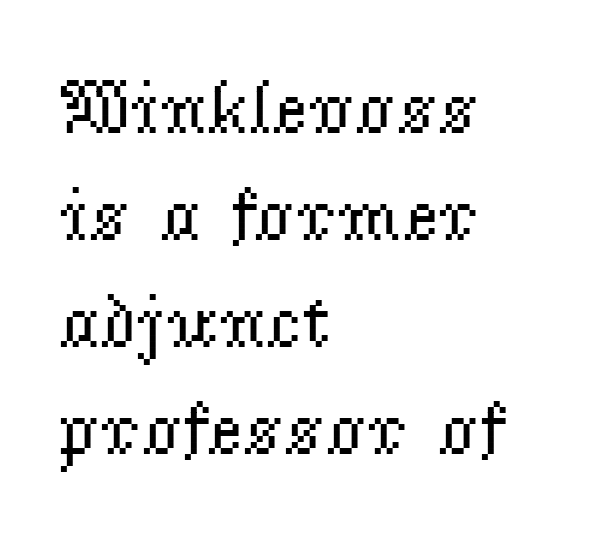
{"serif": "yes", "italic": "no", "bold": "no", "weight": "regular", "width": "normal", "stroke_contrast": "low", "x_height": "small", "monospaced": "no", "underline": "no", "align": "left", "line_spacing": "normal", "line_spacing_ratio": 1.39, "letter_spacing": "normal", "letter_spacing_em": 0.0, "glyph_px": 77}
